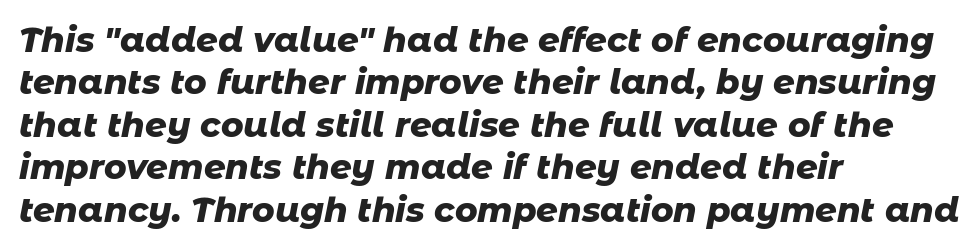
{"italic": "yes", "lean": "right", "slant_degrees": 11, "bold": "yes", "weight": "heavy", "width": "normal", "stroke_contrast": "low", "x_height": "medium", "monospaced": "no", "underline": "no", "align": "left", "line_spacing": "normal", "line_spacing_ratio": 1.25, "letter_spacing": "normal", "letter_spacing_em": 0.0, "glyph_px": 34}
